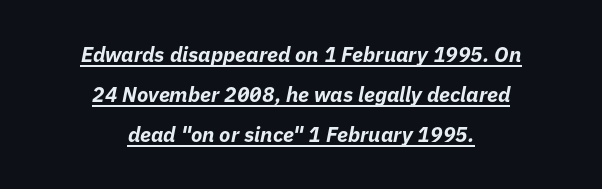
{"italic": "yes", "lean": "right", "slant_degrees": 11, "bold": "yes", "underline": "yes", "align": "center", "line_spacing": "loose", "line_spacing_ratio": 1.91, "letter_spacing": "normal", "letter_spacing_em": 0.0, "glyph_px": 21}
